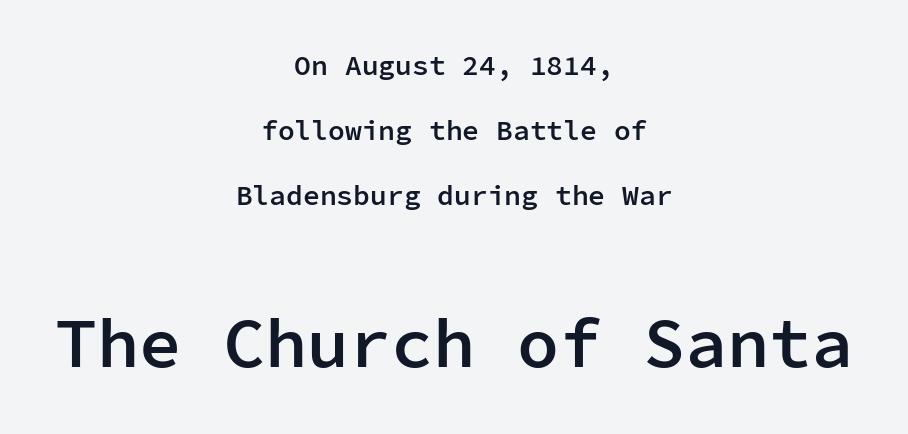
The image shows 70 px semibold sans-serif type, upright, monospaced; set centered, loose line spacing (2.32x), normal letter spacing, not underlined; the second (bottom) block is 2.5x larger; low stroke contrast and a medium x-height.
